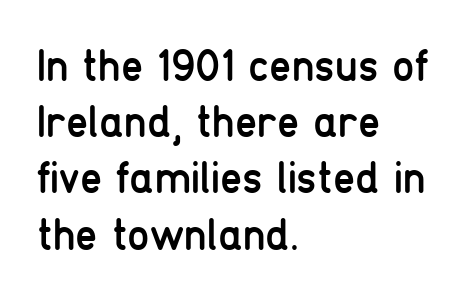
The image shows 45 px regular-weight, condensed sans-serif type, upright; set left-aligned, normal line spacing (1.25x), normal letter spacing, not underlined; low stroke contrast and a medium x-height.
